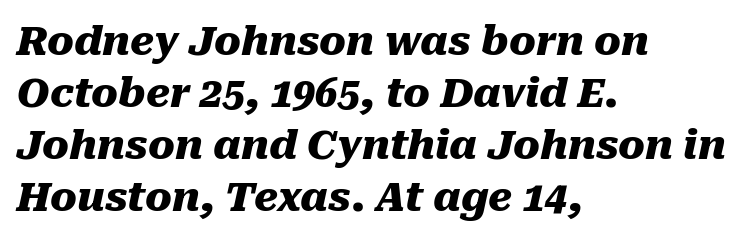
The image shows 40 px heavy type, italic (leaning right); set left-aligned, normal line spacing (1.3x), normal letter spacing, not underlined; medium stroke contrast and a medium x-height.
